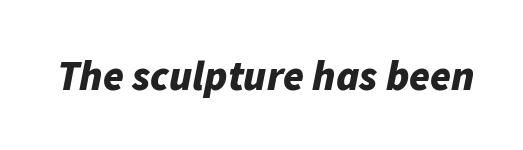
{"italic": "yes", "lean": "right", "slant_degrees": 11, "bold": "yes", "weight": "bold", "width": "normal", "stroke_contrast": "low", "x_height": "medium", "monospaced": "no", "underline": "no", "letter_spacing": "normal", "letter_spacing_em": 0.0, "glyph_px": 42}
